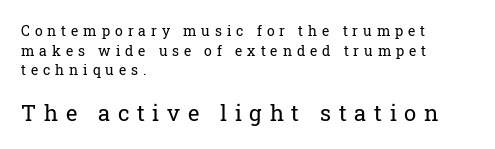
{"italic": "no", "bold": "no", "underline": "no", "align": "left", "line_spacing": "normal", "line_spacing_ratio": 1.4, "letter_spacing": "wide", "letter_spacing_em": 0.35, "larger_block": "second", "size_ratio": 1.57, "glyph_px": 22}
